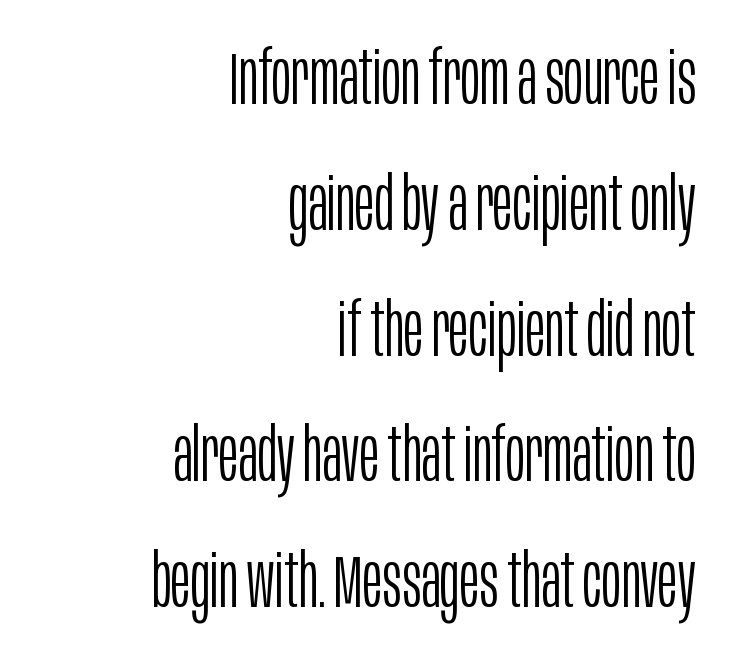
Q: Is the text bold? A: No.
Q: Is the text italic (slanted)? A: No, it is upright.
Q: Is the typeface a serif or a sans-serif typeface? A: Sans-serif.
Q: Is the text underlined? A: No.
Q: How is the paragraph aligned? A: Right-aligned.
Q: Is the spacing between letters normal or unusually wide? A: Normal.
Q: Is the spacing between lines tight, normal or loose? A: Normal.
Q: Width (condensed, normal, or wide)? A: Condensed.
Q: Stroke contrast? A: Low.
Q: x-height? A: Large.
Q: Monospaced? A: No.
